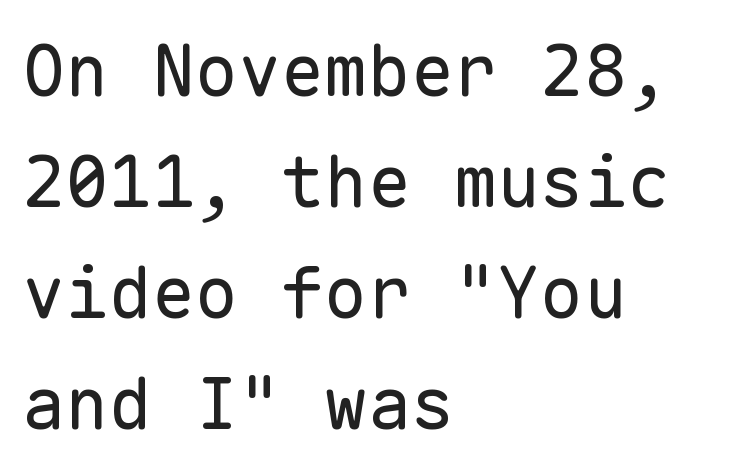
The image shows 72 px regular-weight sans-serif type, upright, monospaced; set left-aligned, normal line spacing (1.54x), normal letter spacing, not underlined; low stroke contrast and a medium x-height.
